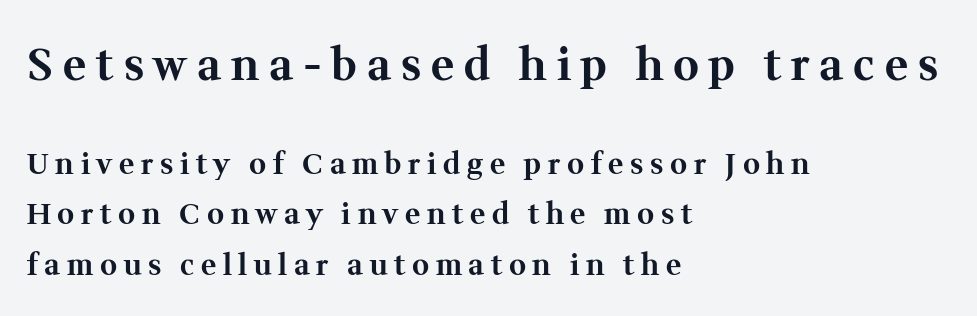
{"serif": "yes", "italic": "no", "bold": "yes", "weight": "bold", "width": "normal", "stroke_contrast": "medium", "x_height": "medium", "monospaced": "no", "underline": "no", "align": "left", "line_spacing_ratio": 1.74, "letter_spacing": "wide", "letter_spacing_em": 0.23, "larger_block": "first", "size_ratio": 1.52, "glyph_px": 44}
